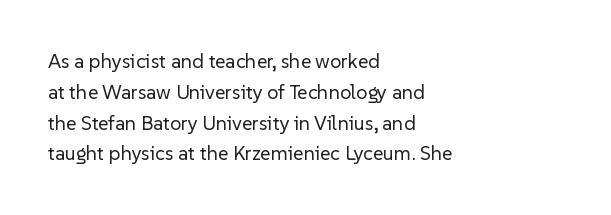
Q: Is the text bold? A: No.
Q: Is the text italic (slanted)? A: No, it is upright.
Q: Is the text underlined? A: No.
Q: How is the paragraph aligned? A: Left-aligned.
Q: Is the spacing between letters normal or unusually wide? A: Normal.
Q: Is the spacing between lines tight, normal or loose? A: Normal.
